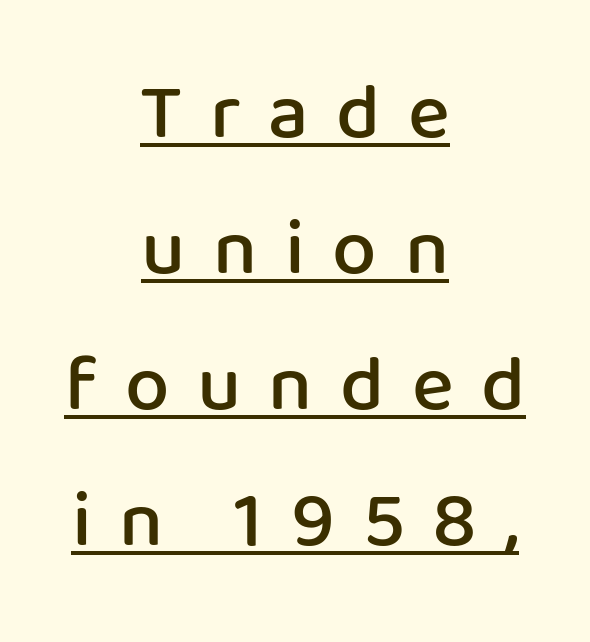
This sample uses expanded letter spacing, leaving extra air between glyphs. Is this a sans? Yes — the strokes have no serifs. The compositor balanced each line on the midline. The passage shown is typed in a proportional face where columns would drift.
